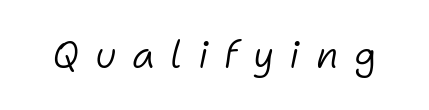
Q: Is the text bold? A: No.
Q: Is the text italic (slanted)? A: Yes, it leans right by about 11 degrees.
Q: Is the text underlined? A: No.
Q: Is the spacing between letters normal or unusually wide? A: Unusually wide.
Q: Width (condensed, normal, or wide)? A: Normal.
Q: Stroke contrast? A: Low.
Q: x-height? A: Medium.
Q: Monospaced? A: No.
